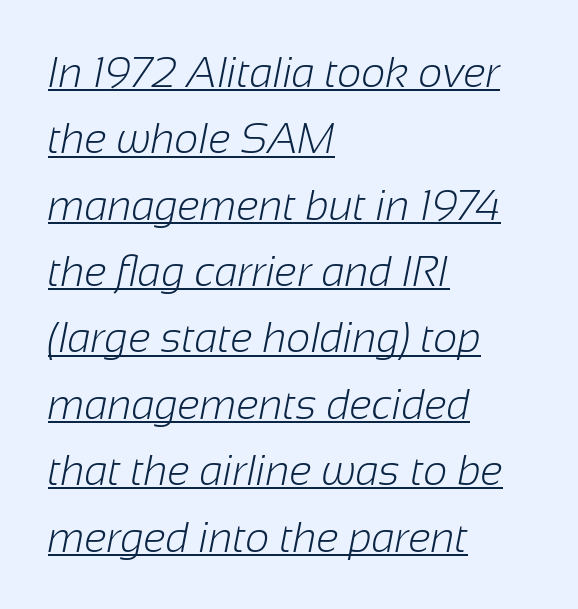
Here the designer chose a conventional face with non-uniform glyph widths. Letterform terminals end flat and unadorned throughout the passage. Is the block centered? No — it sits flush against the left margin. This reads as an unemphasized weight, regular at the heaviest.
